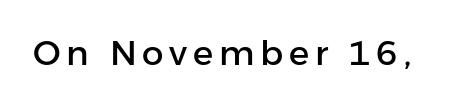
{"serif": "no", "italic": "no", "width": "normal", "stroke_contrast": "low", "x_height": "medium", "monospaced": "no", "underline": "no", "glyph_px": 34}
